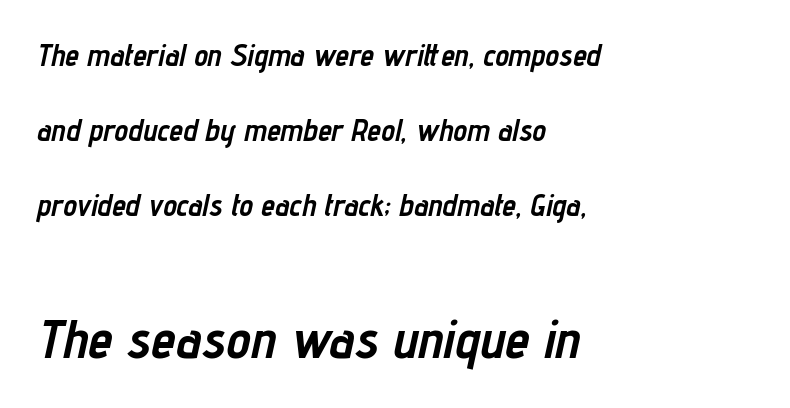
Q: Is the text bold? A: Yes.
Q: Is the text italic (slanted)? A: Yes, it leans right by about 12 degrees.
Q: Is the text underlined? A: No.
Q: How is the paragraph aligned? A: Left-aligned.
Q: Is the spacing between letters normal or unusually wide? A: Normal.
Q: Is the spacing between lines tight, normal or loose? A: Loose.
Q: Which block of text is set in a larger size, the first (top) or the second (bottom)? A: The second (bottom) one.
Q: Width (condensed, normal, or wide)? A: Condensed.
Q: Stroke contrast? A: Low.
Q: x-height? A: Medium.
Q: Monospaced? A: No.
